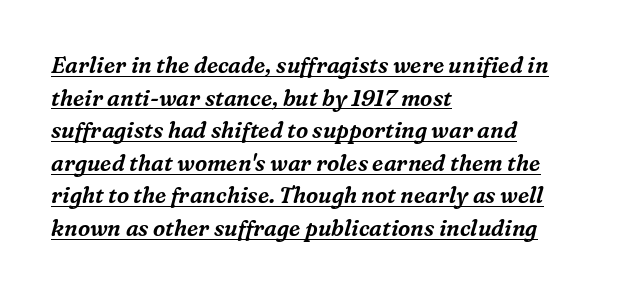
The image shows 22 px text type, italic (leaning right); set left-aligned, normal line spacing (1.48x), normal letter spacing, underlined.
